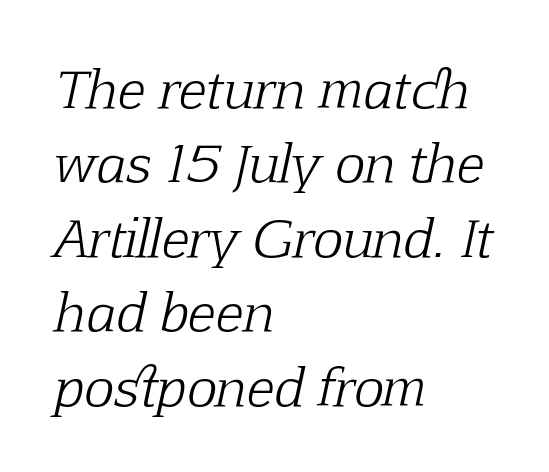
The image shows 51 px light serif type, italic (leaning right); set left-aligned, normal line spacing (1.46x), normal letter spacing, not underlined; low stroke contrast and a medium x-height.
